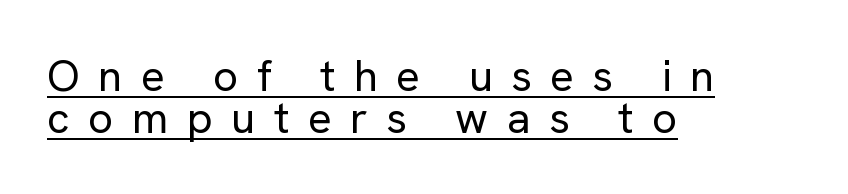
Q: Is the text bold? A: No.
Q: Is the text italic (slanted)? A: No, it is upright.
Q: Is the typeface a serif or a sans-serif typeface? A: Sans-serif.
Q: Is the text underlined? A: Yes.
Q: How is the paragraph aligned? A: Left-aligned.
Q: Is the spacing between letters normal or unusually wide? A: Unusually wide.
Q: Is the spacing between lines tight, normal or loose? A: Tight.
Q: Width (condensed, normal, or wide)? A: Normal.
Q: Stroke contrast? A: Low.
Q: x-height? A: Medium.
Q: Monospaced? A: No.
